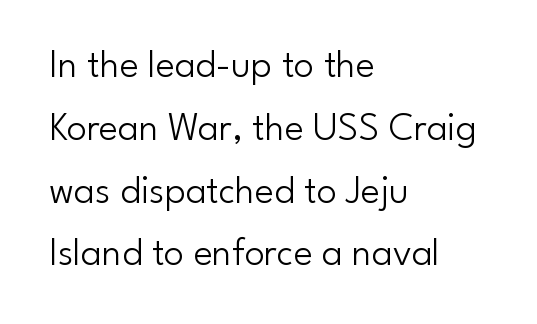
{"serif": "no", "italic": "no", "bold": "no", "weight": "light", "width": "normal", "stroke_contrast": "low", "x_height": "small", "monospaced": "no", "underline": "no", "align": "left", "line_spacing": "normal", "line_spacing_ratio": 1.57, "letter_spacing": "normal", "letter_spacing_em": 0.0, "glyph_px": 40}
